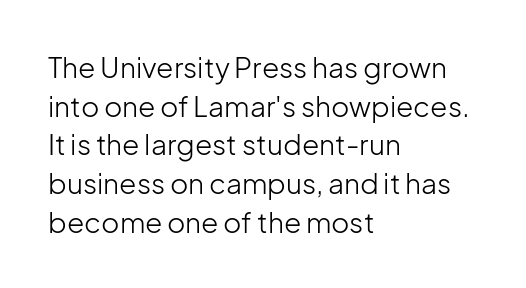
The image shows 28 px light sans-serif type, upright; set left-aligned, normal line spacing (1.38x), normal letter spacing, not underlined; low stroke contrast and a medium x-height.
